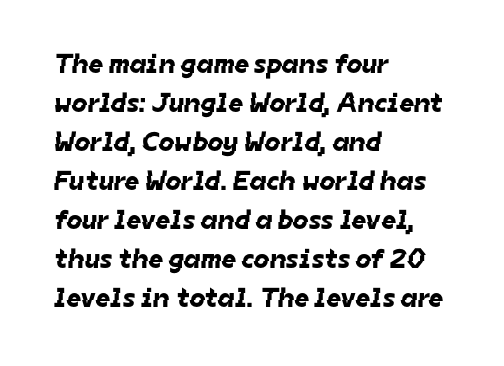
{"serif": "no", "width": "normal", "stroke_contrast": "low", "x_height": "medium", "monospaced": "no", "underline": "no", "align": "left", "line_spacing": "normal", "line_spacing_ratio": 1.39, "letter_spacing": "normal", "letter_spacing_em": 0.0, "glyph_px": 28}
